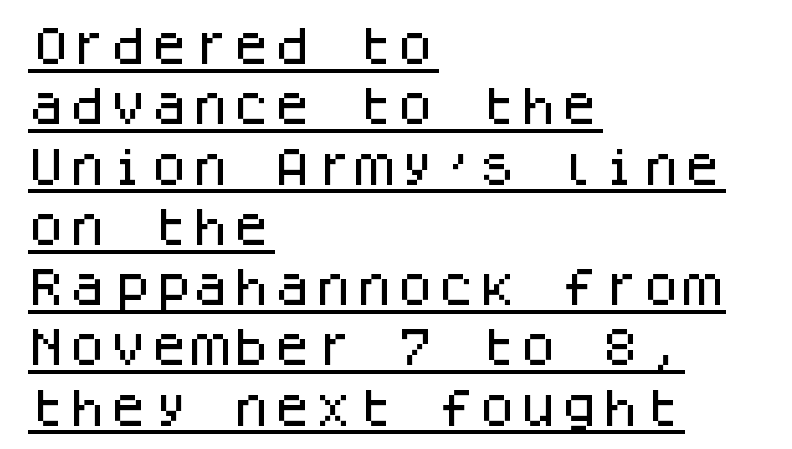
{"serif": "no", "italic": "no", "width": "normal", "stroke_contrast": "low", "x_height": "large", "monospaced": "yes", "underline": "yes", "align": "left", "line_spacing": "normal", "line_spacing_ratio": 1.47, "letter_spacing": "normal", "letter_spacing_em": 0.0, "glyph_px": 41}
